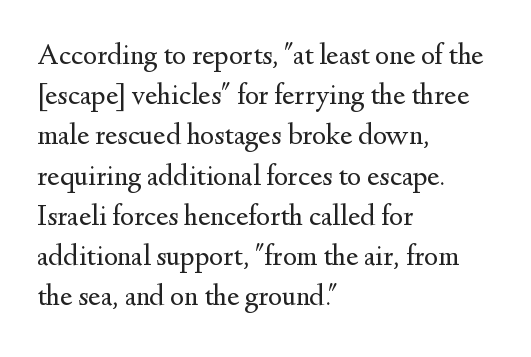
In terms of letterform style, serifs are clearly present. Horizontal bands of white between lines are of average thickness. Students, note that the glyphs here touch the page at normal intervals. The passage shown is not underscored anywhere.
